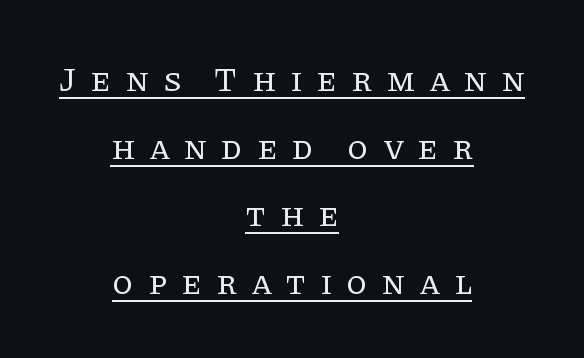
The image shows 34 px regular-weight serif type, upright; set centered, loose line spacing (1.99x), unusually wide letter spacing (+0.41 em), underlined; low stroke contrast and a large x-height.
